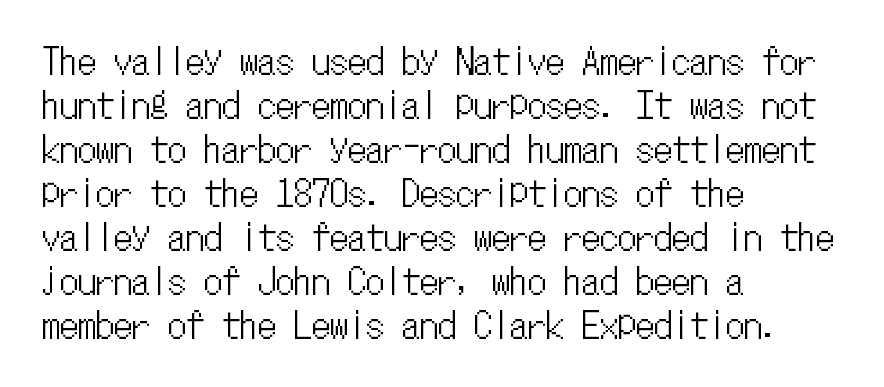
{"italic": "no", "width": "condensed", "stroke_contrast": "low", "x_height": "medium", "monospaced": "yes", "underline": "no", "align": "left", "line_spacing_ratio": 1.22, "letter_spacing": "normal", "letter_spacing_em": 0.0, "glyph_px": 36}
